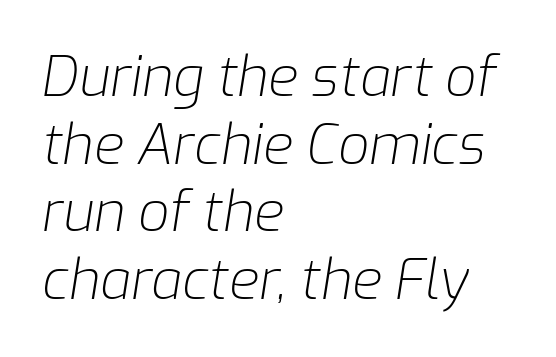
The image shows 55 px light type, italic (leaning right); set left-aligned, line spacing 1.23x, normal letter spacing, not underlined; low stroke contrast and a medium x-height.
